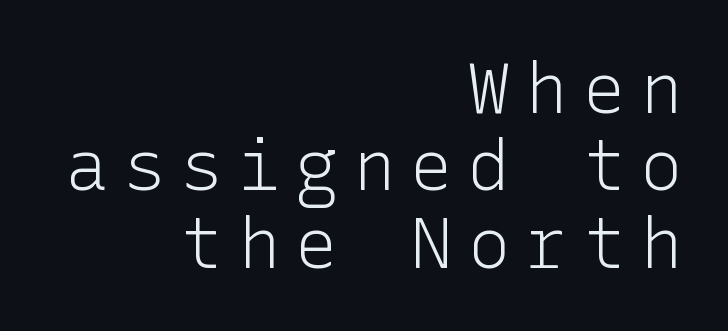
{"serif": "no", "italic": "no", "bold": "no", "weight": "light", "width": "normal", "stroke_contrast": "low", "x_height": "medium", "underline": "no", "align": "right", "line_spacing": "tight", "line_spacing_ratio": 1.09, "letter_spacing": "wide", "letter_spacing_em": 0.21, "glyph_px": 71}
